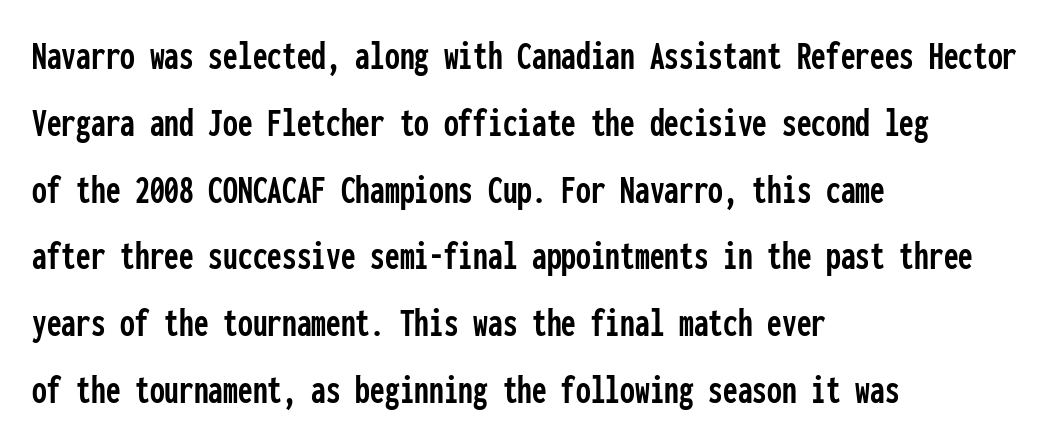
{"serif": "no", "italic": "no", "width": "condensed", "stroke_contrast": "low", "x_height": "medium", "monospaced": "yes", "underline": "no", "align": "left", "line_spacing": "normal", "line_spacing_ratio": 1.59, "letter_spacing": "normal", "letter_spacing_em": 0.0, "glyph_px": 42}
